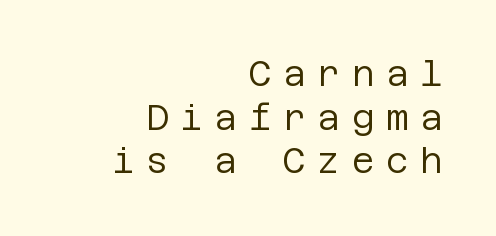
Q: Is the text bold? A: No.
Q: Is the text italic (slanted)? A: No, it is upright.
Q: Is the typeface a serif or a sans-serif typeface? A: Sans-serif.
Q: Is the text underlined? A: No.
Q: How is the paragraph aligned? A: Right-aligned.
Q: Is the spacing between letters normal or unusually wide? A: Unusually wide.
Q: Is the spacing between lines tight, normal or loose? A: Normal.
Q: Width (condensed, normal, or wide)? A: Normal.
Q: Stroke contrast? A: Low.
Q: x-height? A: Large.
